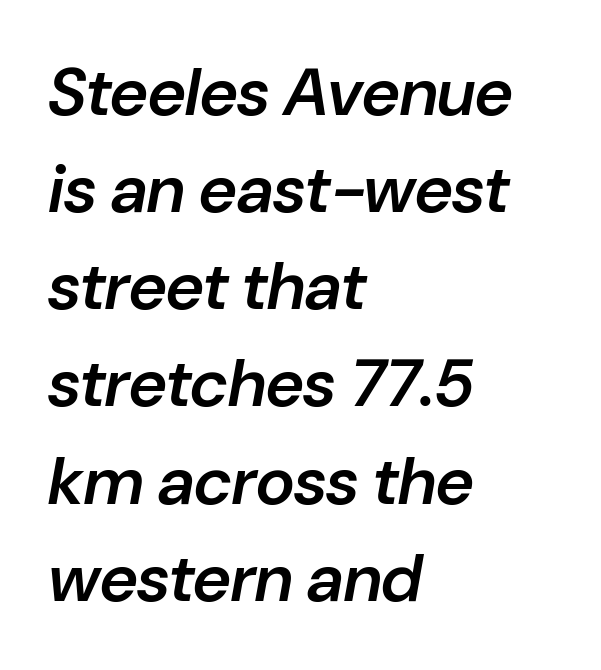
Q: Is the text bold? A: Semi-bold.
Q: Is the text italic (slanted)? A: Yes, it leans right by about 10 degrees.
Q: Is the text underlined? A: No.
Q: How is the paragraph aligned? A: Left-aligned.
Q: Is the spacing between letters normal or unusually wide? A: Normal.
Q: Is the spacing between lines tight, normal or loose? A: Normal.
Q: Width (condensed, normal, or wide)? A: Normal.
Q: Stroke contrast? A: Low.
Q: x-height? A: Medium.
Q: Monospaced? A: No.
